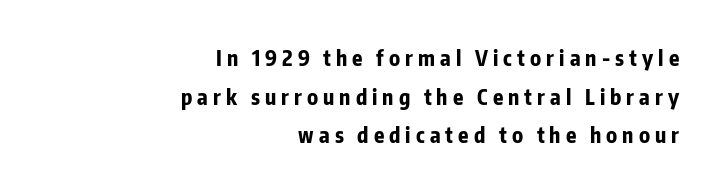
The setting favours the right margin, as signatures and pull-quotes sometimes do. Lines of text with bare space underneath. Caption: bold face, heavy strokes. Ordinary non-slanted type is in use. Between one letter and the next there's a generous, obvious gap.
